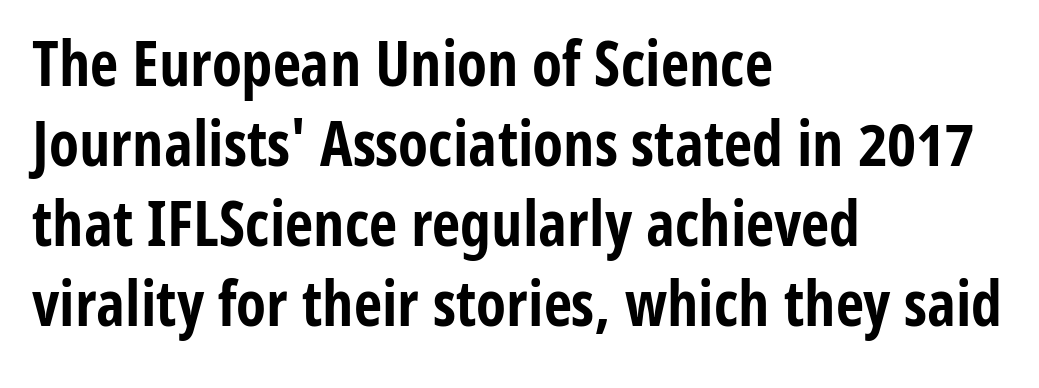
The image shows 62 px bold, condensed sans-serif type, upright; set left-aligned, normal line spacing (1.29x), normal letter spacing, not underlined; low stroke contrast and a medium x-height.
